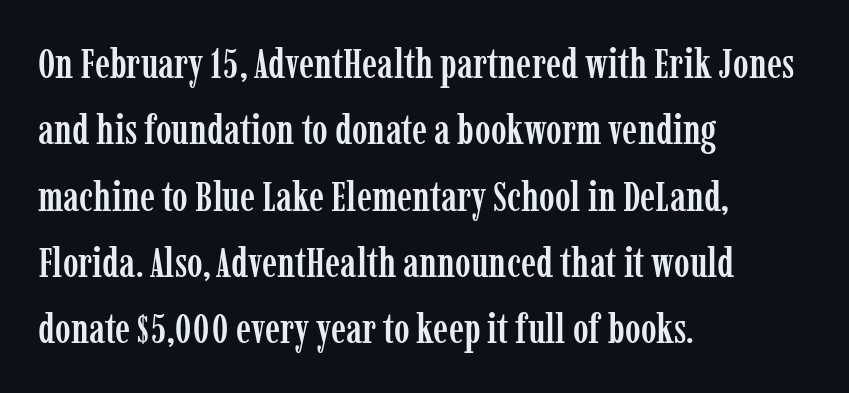
{"serif": "yes", "italic": "no", "width": "condensed", "stroke_contrast": "low", "x_height": "medium", "monospaced": "no", "underline": "no", "align": "left", "line_spacing": "normal", "line_spacing_ratio": 1.58, "letter_spacing": "normal", "letter_spacing_em": 0.0, "glyph_px": 42}
